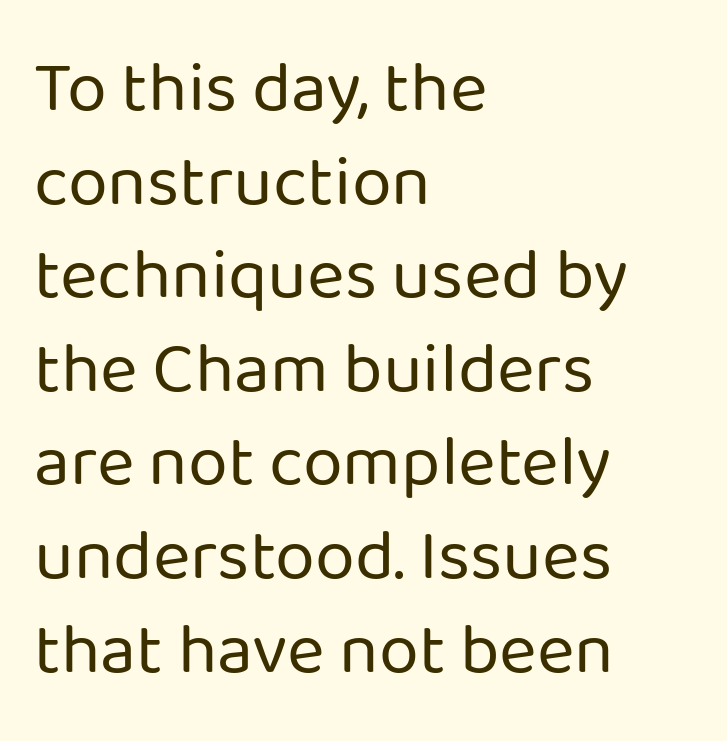
The image shows 72 px regular-weight sans-serif type, upright; set left-aligned, normal line spacing (1.3x), normal letter spacing, not underlined; low stroke contrast and a medium x-height.
